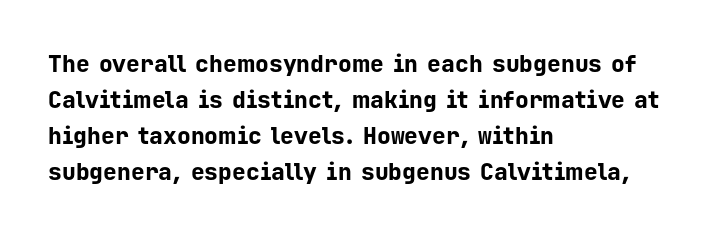
The line-height multiplier appears to be the usual default. Plain, unruled lines of type. The type is set solid horizontally, with unmodified tracking. Horizontal alignment here is leftward, the default for most running prose. Does the weight exceed regular? Yes, all the way to bold.
